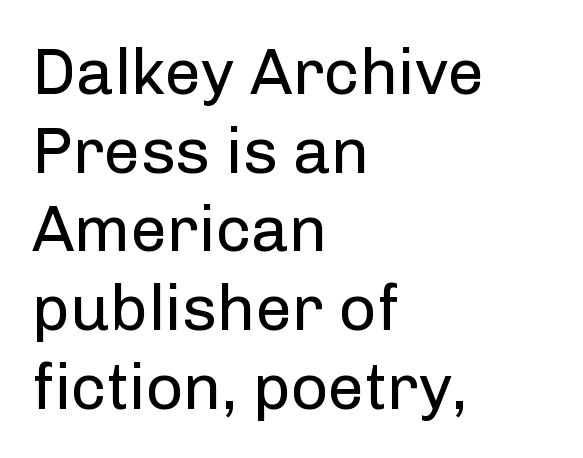
Q: Is the text bold? A: No.
Q: Is the text italic (slanted)? A: No, it is upright.
Q: Is the typeface a serif or a sans-serif typeface? A: Sans-serif.
Q: Is the text underlined? A: No.
Q: How is the paragraph aligned? A: Left-aligned.
Q: Is the spacing between letters normal or unusually wide? A: Normal.
Q: Width (condensed, normal, or wide)? A: Normal.
Q: Stroke contrast? A: Low.
Q: x-height? A: Medium.
Q: Monospaced? A: No.
